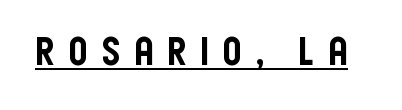
Q: Is the text italic (slanted)? A: No, it is upright.
Q: Is the typeface a serif or a sans-serif typeface? A: Sans-serif.
Q: Is the text underlined? A: Yes.
Q: Is the spacing between letters normal or unusually wide? A: Unusually wide.
Q: Width (condensed, normal, or wide)? A: Condensed.
Q: Stroke contrast? A: Low.
Q: x-height? A: Large.
Q: Monospaced? A: No.
